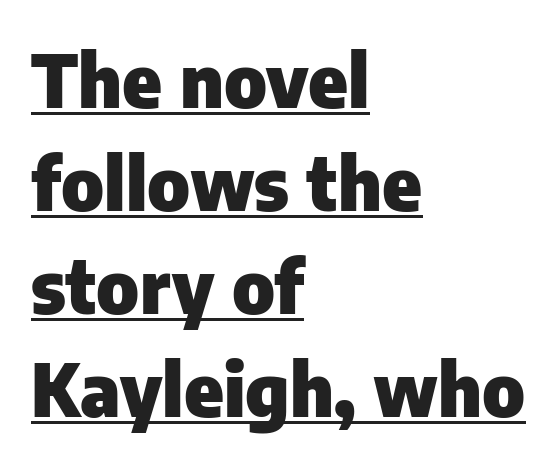
Q: Is the text bold? A: Yes.
Q: Is the text italic (slanted)? A: No, it is upright.
Q: Is the typeface a serif or a sans-serif typeface? A: Sans-serif.
Q: Is the text underlined? A: Yes.
Q: How is the paragraph aligned? A: Left-aligned.
Q: Is the spacing between letters normal or unusually wide? A: Normal.
Q: Is the spacing between lines tight, normal or loose? A: Normal.
Q: Width (condensed, normal, or wide)? A: Normal.
Q: Stroke contrast? A: Low.
Q: x-height? A: Medium.
Q: Monospaced? A: No.
